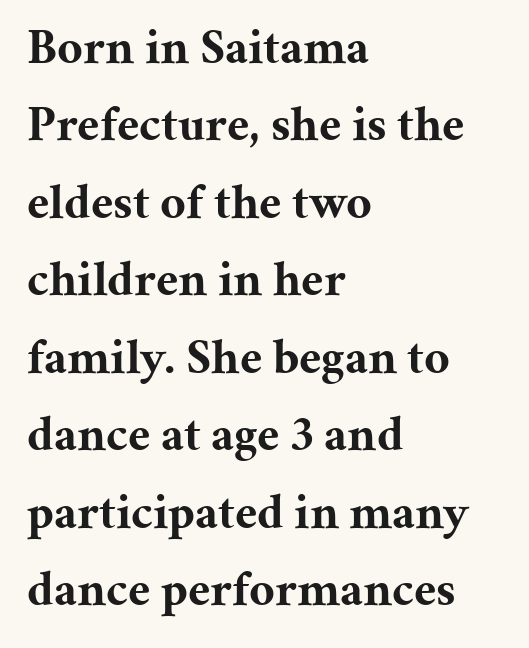
The space beneath each line is pristine and unruled. The passage shown is typed in a proportional face where columns would drift. Yep, those are serifs on the letters. Reading down the column, the eye jumps a familiar distance to each next line. The face used here is rendered with its standard letterfit.
